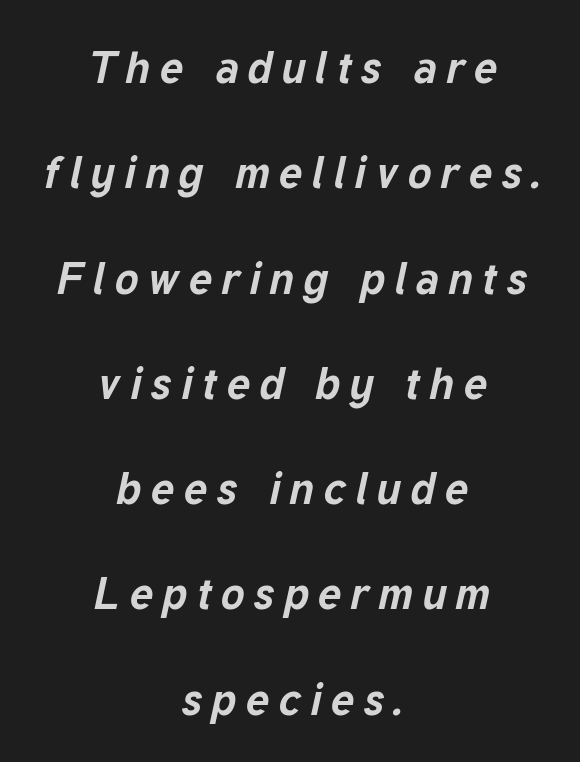
{"italic": "yes", "lean": "right", "slant_degrees": 12, "bold": "yes", "weight": "bold", "width": "normal", "stroke_contrast": "low", "x_height": "medium", "monospaced": "no", "underline": "no", "align": "center", "line_spacing": "loose", "line_spacing_ratio": 2.34, "letter_spacing": "wide", "letter_spacing_em": 0.2, "glyph_px": 45}
